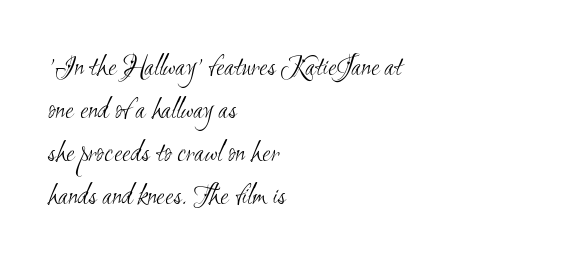
The image shows 30 px light, condensed sans-serif type; set left-aligned, normal line spacing (1.43x), normal letter spacing, not underlined; medium stroke contrast and a small x-height.
